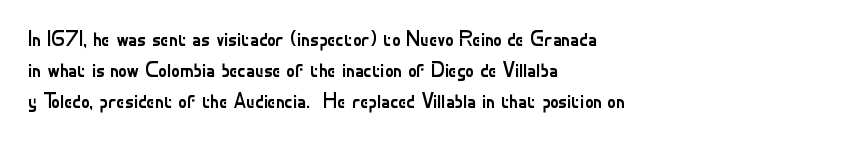
If you drew a line through each stem, it would be perfectly vertical. Leftover space on each line is placed entirely after the last word. The vertical gap from one line to the next is medium. The specimen omits any rule beneath the text block's lines.
